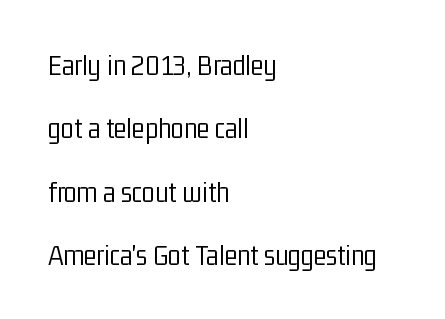
Q: Is the text bold? A: No.
Q: Is the text italic (slanted)? A: No, it is upright.
Q: Is the typeface a serif or a sans-serif typeface? A: Sans-serif.
Q: Is the text underlined? A: No.
Q: How is the paragraph aligned? A: Left-aligned.
Q: Is the spacing between letters normal or unusually wide? A: Normal.
Q: Is the spacing between lines tight, normal or loose? A: Loose.
Q: Width (condensed, normal, or wide)? A: Condensed.
Q: Stroke contrast? A: Low.
Q: x-height? A: Medium.
Q: Monospaced? A: No.
